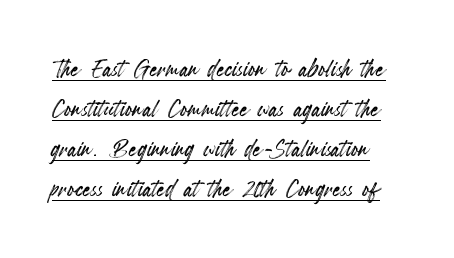
{"width": "condensed", "x_height": "small", "monospaced": "no", "underline": "yes", "line_spacing": "normal", "line_spacing_ratio": 1.25, "letter_spacing": "normal", "letter_spacing_em": 0.0, "glyph_px": 32}
